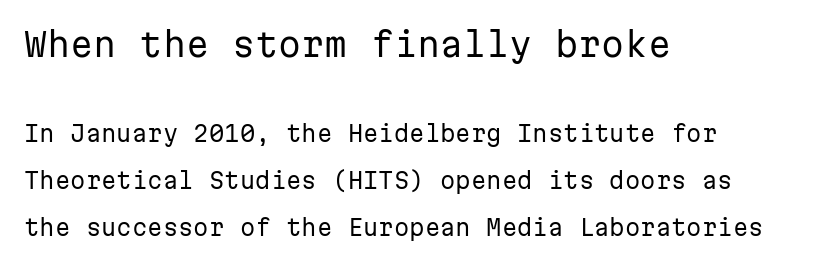
The image shows 33 px regular-weight sans-serif type, upright, monospaced; set left-aligned, loose line spacing (2.12x), normal letter spacing, not underlined; the first (top) block is 1.5x larger; low stroke contrast and a medium x-height.
